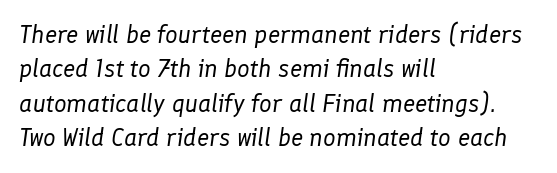
{"italic": "yes", "lean": "right", "slant_degrees": 8, "bold": "no", "underline": "no", "align": "left", "line_spacing": "normal", "line_spacing_ratio": 1.38, "letter_spacing": "normal", "letter_spacing_em": 0.0, "glyph_px": 25}
